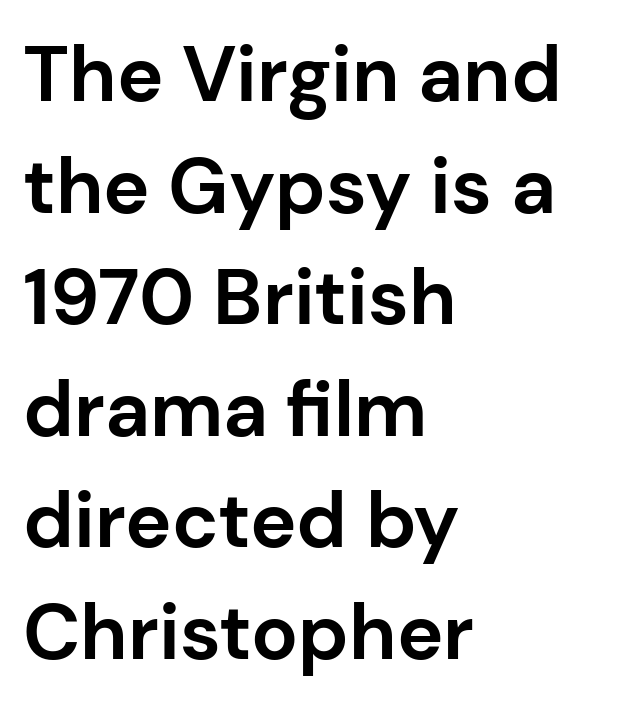
It's the straight-up-and-down kind of type. The rendering uses natural spacing where letterforms have individual widths. Does the copy run flush right? No — it runs flush left. Nope, no serifs anywhere on these letters. The tracking reads as untouched default to a designer's eye.
